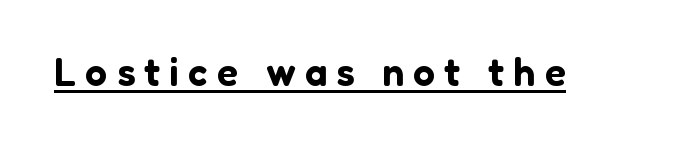
A typesetter would call this proportional, since set widths differ per character. Vertical strokes here are truly vertical. There is plenty of visible air inserted between adjacent glyphs. Serifs: no, the terminals of the letterforms are clean.
